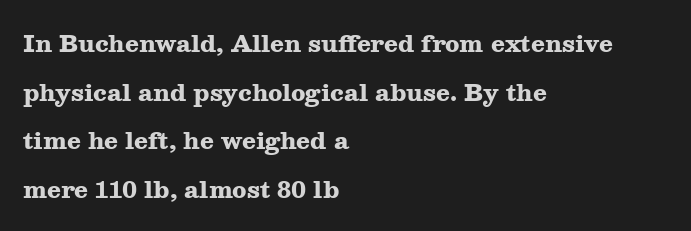
Q: Is the text bold? A: Yes.
Q: Is the text italic (slanted)? A: No, it is upright.
Q: Is the text underlined? A: No.
Q: How is the paragraph aligned? A: Left-aligned.
Q: Is the spacing between letters normal or unusually wide? A: Normal.
Q: Is the spacing between lines tight, normal or loose? A: Loose.
